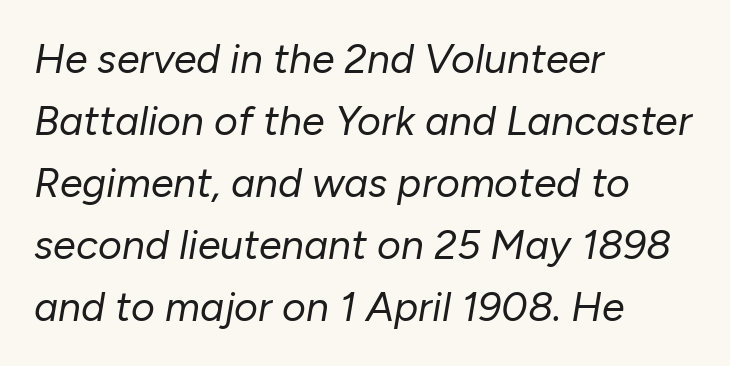
{"italic": "yes", "lean": "right", "slant_degrees": 10, "bold": "no", "weight": "regular", "width": "normal", "stroke_contrast": "low", "x_height": "medium", "monospaced": "no", "underline": "no", "align": "left", "line_spacing": "normal", "line_spacing_ratio": 1.51, "letter_spacing": "normal", "letter_spacing_em": 0.0, "glyph_px": 41}
